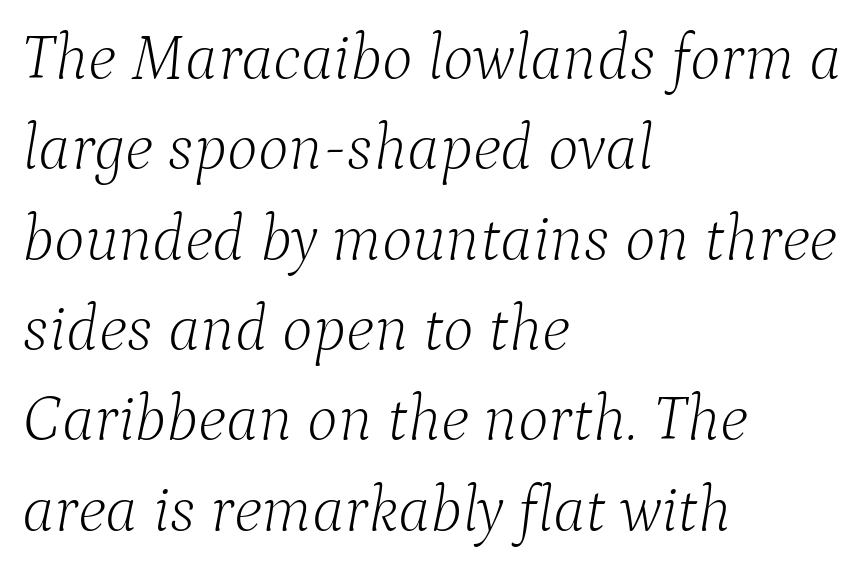
{"serif": "yes", "italic": "yes", "lean": "right", "slant_degrees": 9, "bold": "no", "weight": "light", "width": "normal", "stroke_contrast": "low", "x_height": "medium", "monospaced": "no", "underline": "no", "align": "left", "line_spacing": "normal", "line_spacing_ratio": 1.39, "letter_spacing": "normal", "letter_spacing_em": 0.0, "glyph_px": 65}
